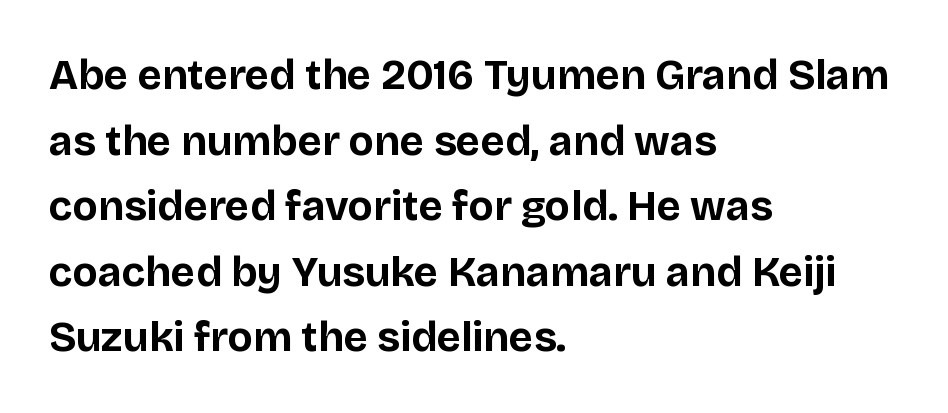
Q: Is the text bold? A: Yes.
Q: Is the text italic (slanted)? A: No, it is upright.
Q: Is the typeface a serif or a sans-serif typeface? A: Sans-serif.
Q: Is the text underlined? A: No.
Q: How is the paragraph aligned? A: Left-aligned.
Q: Is the spacing between letters normal or unusually wide? A: Normal.
Q: Is the spacing between lines tight, normal or loose? A: Normal.
Q: Width (condensed, normal, or wide)? A: Normal.
Q: Stroke contrast? A: Low.
Q: x-height? A: Large.
Q: Monospaced? A: No.
